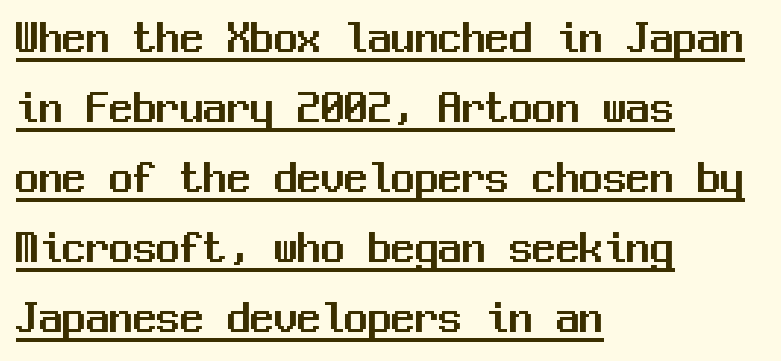
Tracking value appears to be zero — textbook default spacing. The words here are underlined. In CSS terms this would be text-align: left. Designer's note — italics off, roman on.
